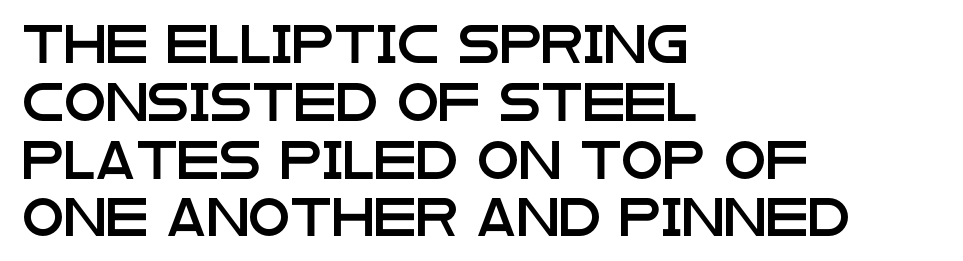
The image shows 38 px wide sans-serif type, upright; set left-aligned, normal line spacing (1.52x), normal letter spacing, not underlined; low stroke contrast and a large x-height.
